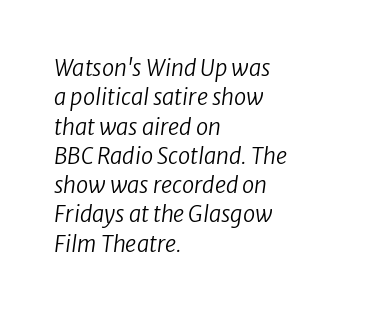
Q: Is the text bold? A: No.
Q: Is the text underlined? A: No.
Q: How is the paragraph aligned? A: Left-aligned.
Q: Is the spacing between letters normal or unusually wide? A: Normal.
Q: Is the spacing between lines tight, normal or loose? A: Normal.
